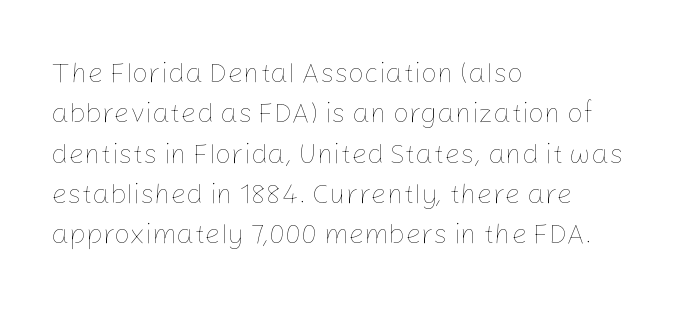
The image shows 28 px thin type, upright; set left-aligned, normal line spacing (1.44x), normal letter spacing, not underlined; low stroke contrast and a medium x-height.
